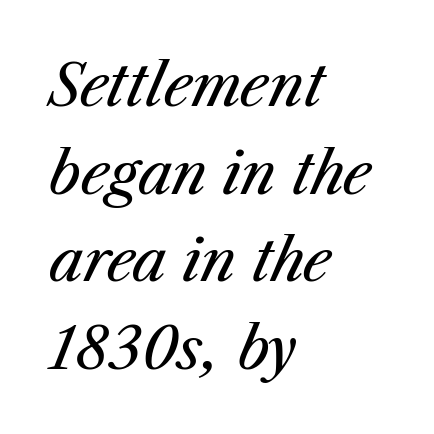
Q: Is the text bold? A: No.
Q: Is the text italic (slanted)? A: Yes, it leans right by about 23 degrees.
Q: Is the text underlined? A: No.
Q: How is the paragraph aligned? A: Left-aligned.
Q: Is the spacing between letters normal or unusually wide? A: Normal.
Q: Is the spacing between lines tight, normal or loose? A: Normal.
Q: Width (condensed, normal, or wide)? A: Normal.
Q: Stroke contrast? A: Medium.
Q: x-height? A: Medium.
Q: Monospaced? A: No.
